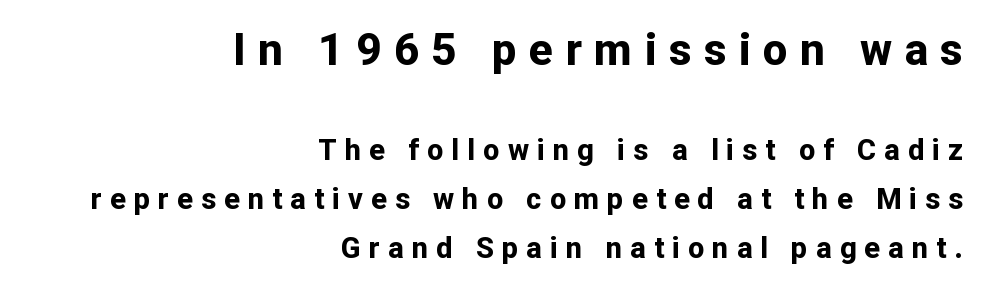
Q: Is the text bold? A: Yes.
Q: Is the text italic (slanted)? A: No, it is upright.
Q: Is the typeface a serif or a sans-serif typeface? A: Sans-serif.
Q: Is the text underlined? A: No.
Q: How is the paragraph aligned? A: Right-aligned.
Q: Is the spacing between letters normal or unusually wide? A: Unusually wide.
Q: Is the spacing between lines tight, normal or loose? A: Normal.
Q: Which block of text is set in a larger size, the first (top) or the second (bottom)? A: The first (top) one.
Q: Width (condensed, normal, or wide)? A: Normal.
Q: Stroke contrast? A: Low.
Q: x-height? A: Medium.
Q: Monospaced? A: No.
